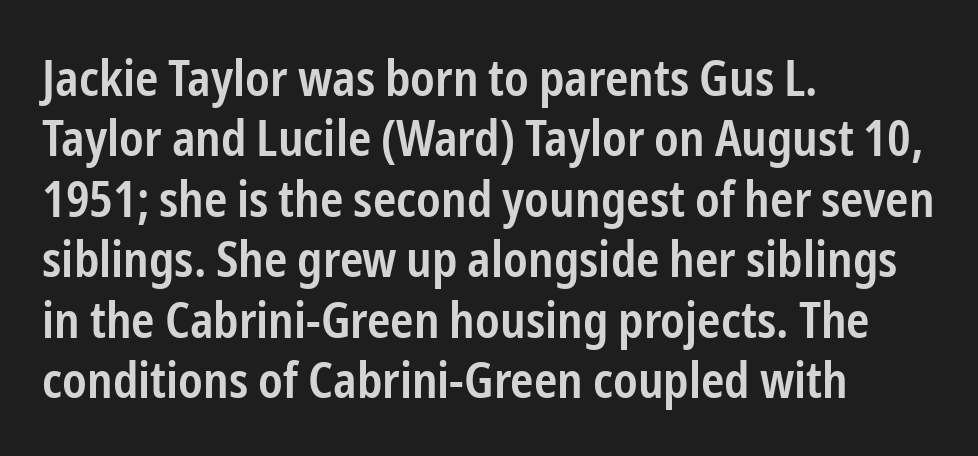
The image shows 50 px semibold, condensed sans-serif type, upright; set left-aligned, line spacing 1.21x, normal letter spacing, not underlined; low stroke contrast and a medium x-height.
